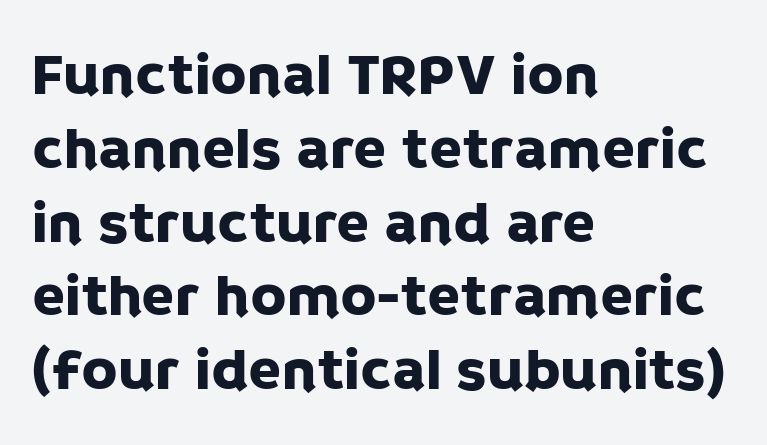
{"serif": "no", "italic": "no", "width": "normal", "stroke_contrast": "low", "x_height": "large", "monospaced": "no", "underline": "no", "align": "left", "line_spacing_ratio": 1.23, "letter_spacing": "normal", "letter_spacing_em": 0.0, "glyph_px": 60}
